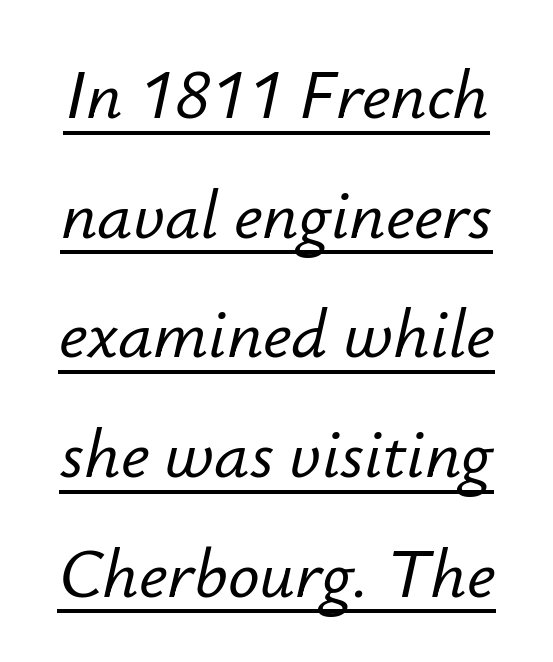
Q: Is the text italic (slanted)? A: Yes, it leans right by about 12 degrees.
Q: Is the text underlined? A: Yes.
Q: Is the spacing between letters normal or unusually wide? A: Normal.
Q: Width (condensed, normal, or wide)? A: Normal.
Q: Stroke contrast? A: Low.
Q: x-height? A: Small.
Q: Monospaced? A: No.
